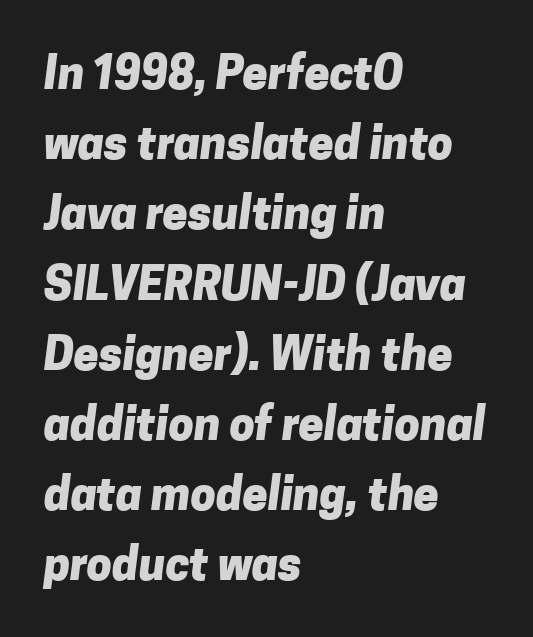
{"serif": "no", "bold": "yes", "weight": "heavy", "width": "normal", "stroke_contrast": "low", "x_height": "medium", "monospaced": "no", "underline": "no", "align": "left", "line_spacing": "normal", "line_spacing_ratio": 1.56, "letter_spacing": "normal", "letter_spacing_em": 0.0, "glyph_px": 45}
